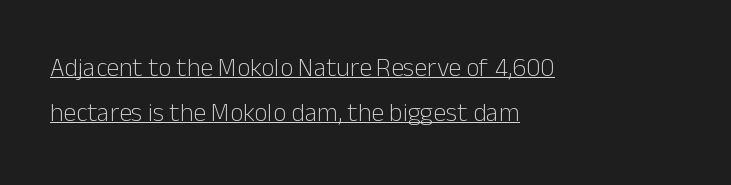
The lines are quadded left. The glyphs are accompanied by a horizontal stroke just below them. Is this a heavy cut? Hardly; it is regular or lighter. Compared with typical body copy, the letter spacing here is the same. The lettering holds an erect, upright posture throughout.
